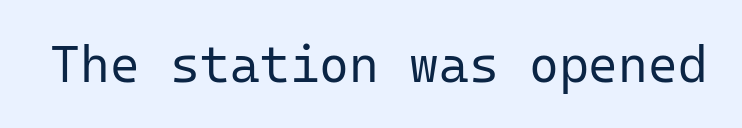
{"serif": "no", "italic": "no", "bold": "no", "weight": "regular", "width": "normal", "stroke_contrast": "low", "x_height": "medium", "monospaced": "yes", "underline": "no", "letter_spacing": "normal", "letter_spacing_em": 0.0, "glyph_px": 51}
